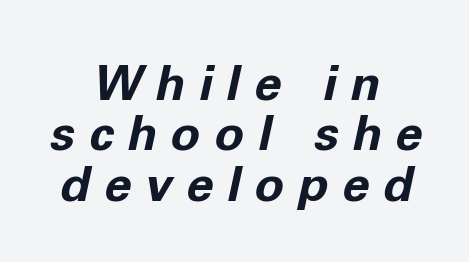
Students, observe: this is what under-led, compact text looks like. These lines are rendered in a variable-pitch font. This sample uses expanded letter spacing, leaving extra air between glyphs. The passage shown is not underscored anywhere.
